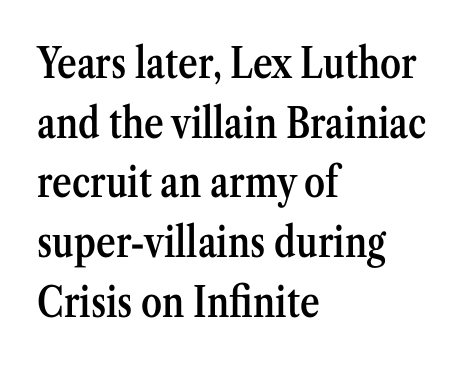
The passage shown is semibold, sitting just below true bold. The characters display serif detailing at their extremities. Characters remain perfectly vertical along every line. The lines in this sample share a left origin and differ only in where they stop. The passage shown is typed in a proportional face where columns would drift.
